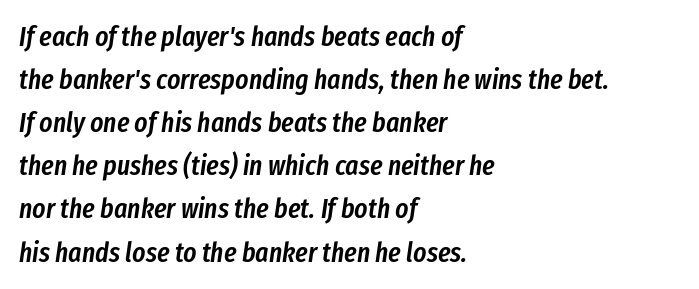
The image shows 28 px semibold, condensed type, italic (leaning right); set left-aligned, normal line spacing (1.54x), normal letter spacing, not underlined; low stroke contrast and a medium x-height.
